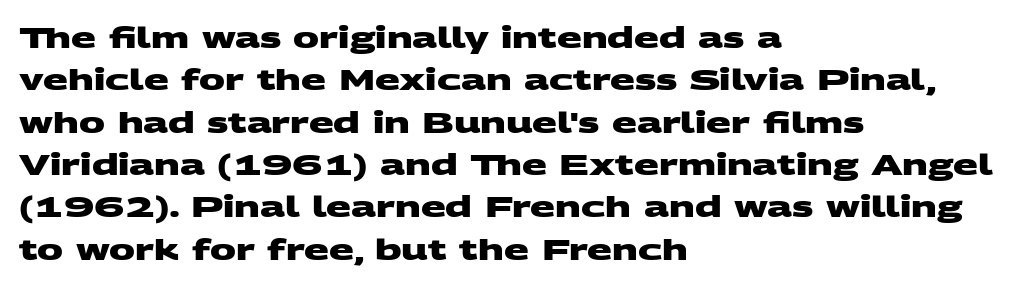
The image shows 29 px heavy, wide sans-serif type; set left-aligned, normal line spacing (1.46x), normal letter spacing, not underlined; medium stroke contrast and a large x-height.
